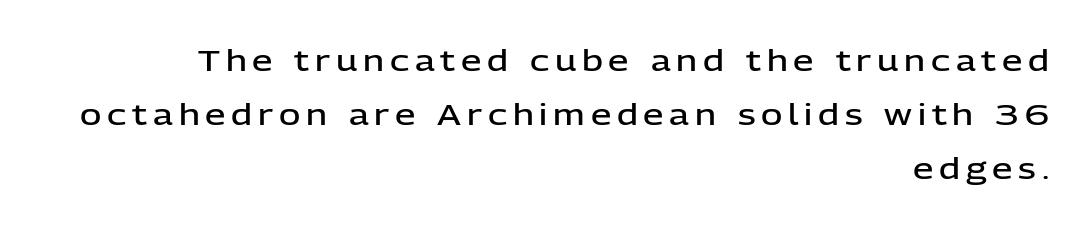
The image shows 29 px semibold sans-serif type, upright; set right-aligned, line spacing 1.87x, unusually wide letter spacing (+0.2 em), not underlined; low stroke contrast and a medium x-height.
